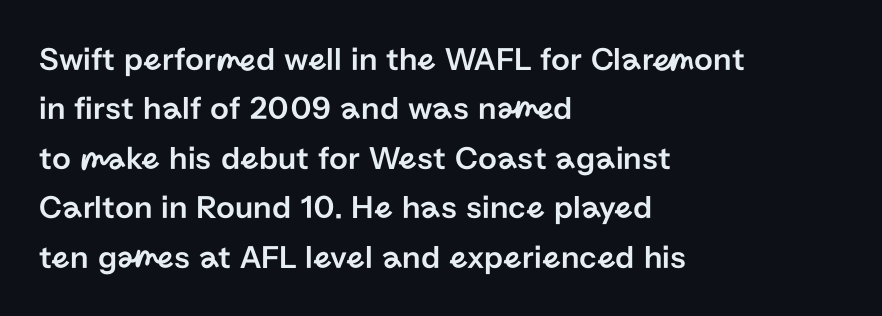
The designer left line spacing at the default. Casual observation: everything's shoved over to the left. These lines were composed using upright roman letters. Varying glyph widths throughout — classic text-font behaviour. This rendering features lettering with no underline. Each letter's strokes conclude bluntly, with no projecting serifs.
